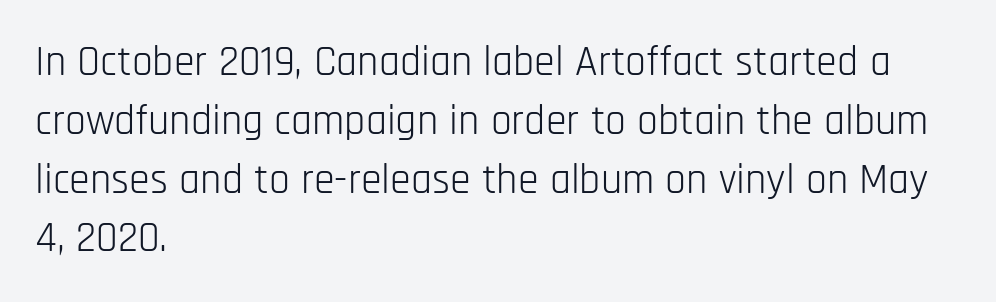
Q: Is the text bold? A: No.
Q: Is the text italic (slanted)? A: No, it is upright.
Q: Is the typeface a serif or a sans-serif typeface? A: Sans-serif.
Q: Is the text underlined? A: No.
Q: How is the paragraph aligned? A: Left-aligned.
Q: Is the spacing between letters normal or unusually wide? A: Normal.
Q: Is the spacing between lines tight, normal or loose? A: Normal.
Q: Width (condensed, normal, or wide)? A: Condensed.
Q: Stroke contrast? A: Low.
Q: x-height? A: Large.
Q: Monospaced? A: No.
